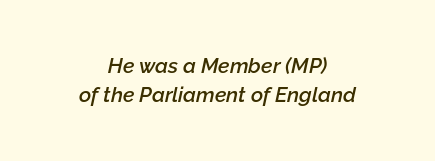
Q: Is the text bold? A: Semi-bold.
Q: Is the text italic (slanted)? A: Yes, it leans right by about 12 degrees.
Q: Is the text underlined? A: No.
Q: How is the paragraph aligned? A: Centered.
Q: Is the spacing between letters normal or unusually wide? A: Normal.
Q: Is the spacing between lines tight, normal or loose? A: Normal.
